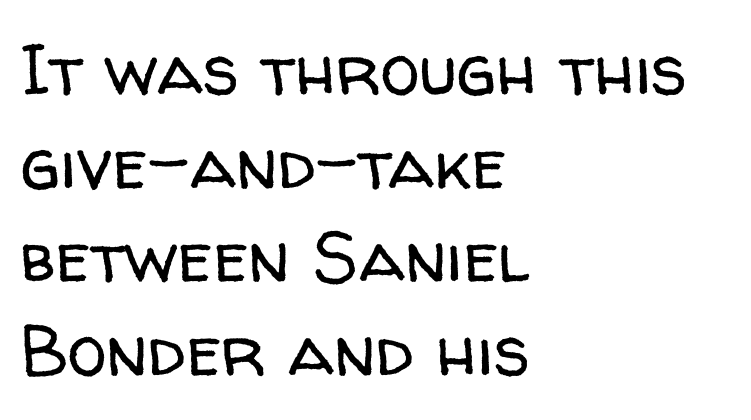
The image shows 71 px regular-weight sans-serif type, upright; set left-aligned, normal line spacing (1.32x), normal letter spacing, not underlined; low stroke contrast and a medium x-height.
